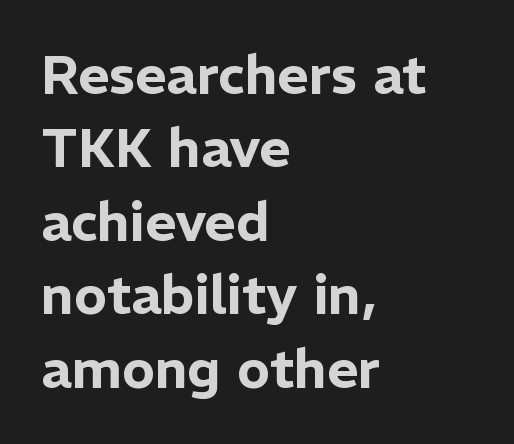
Q: Is the text italic (slanted)? A: No, it is upright.
Q: Is the typeface a serif or a sans-serif typeface? A: Sans-serif.
Q: Is the text underlined? A: No.
Q: How is the paragraph aligned? A: Left-aligned.
Q: Is the spacing between letters normal or unusually wide? A: Normal.
Q: Is the spacing between lines tight, normal or loose? A: Normal.
Q: Width (condensed, normal, or wide)? A: Normal.
Q: Stroke contrast? A: Low.
Q: x-height? A: Medium.
Q: Monospaced? A: No.
